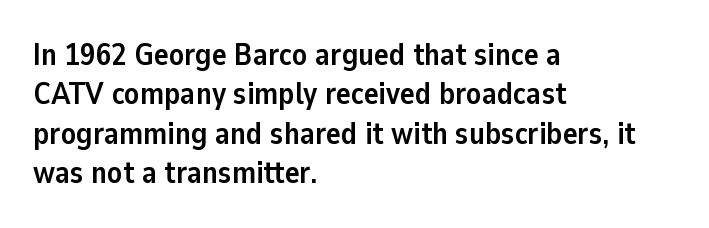
Q: Is the text bold? A: Yes.
Q: Is the text italic (slanted)? A: No, it is upright.
Q: Is the typeface a serif or a sans-serif typeface? A: Sans-serif.
Q: Is the text underlined? A: No.
Q: How is the paragraph aligned? A: Left-aligned.
Q: Is the spacing between letters normal or unusually wide? A: Normal.
Q: Is the spacing between lines tight, normal or loose? A: Normal.
Q: Width (condensed, normal, or wide)? A: Normal.
Q: Stroke contrast? A: Low.
Q: x-height? A: Medium.
Q: Monospaced? A: No.
